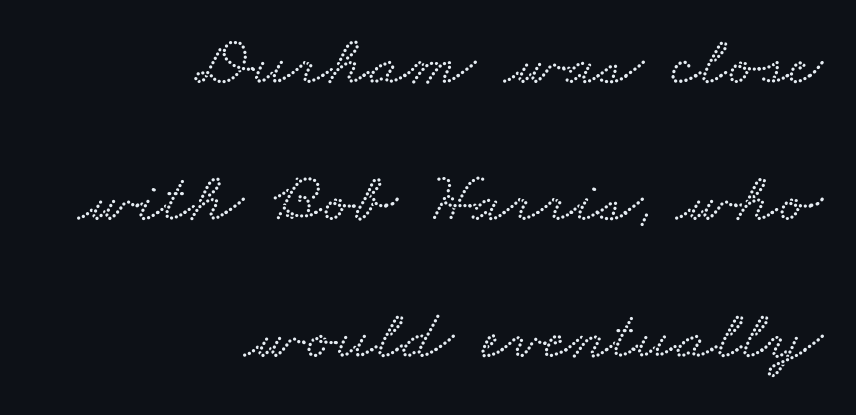
Q: Is the typeface a serif or a sans-serif typeface? A: Serif.
Q: Is the text underlined? A: No.
Q: How is the paragraph aligned? A: Right-aligned.
Q: Is the spacing between letters normal or unusually wide? A: Normal.
Q: Is the spacing between lines tight, normal or loose? A: Loose.
Q: Width (condensed, normal, or wide)? A: Wide.
Q: Stroke contrast? A: Low.
Q: x-height? A: Small.
Q: Monospaced? A: No.
